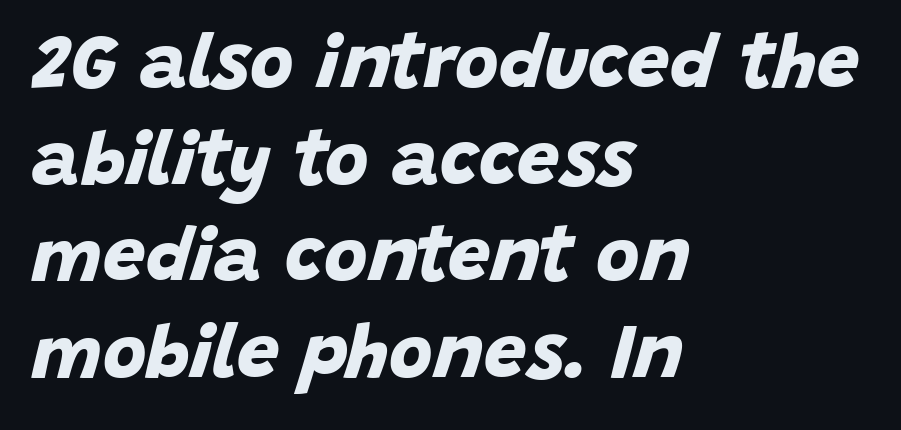
Q: Is the text bold? A: Yes.
Q: Is the typeface a serif or a sans-serif typeface? A: Sans-serif.
Q: Is the text underlined? A: No.
Q: How is the paragraph aligned? A: Left-aligned.
Q: Is the spacing between letters normal or unusually wide? A: Normal.
Q: Is the spacing between lines tight, normal or loose? A: Normal.
Q: Width (condensed, normal, or wide)? A: Normal.
Q: Stroke contrast? A: Low.
Q: x-height? A: Large.
Q: Monospaced? A: No.
